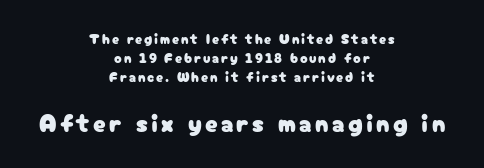
Q: Is the text italic (slanted)? A: No, it is upright.
Q: Is the text underlined? A: No.
Q: How is the paragraph aligned? A: Centered.
Q: Is the spacing between lines tight, normal or loose? A: Normal.
Q: Which block of text is set in a larger size, the first (top) or the second (bottom)? A: The second (bottom) one.
